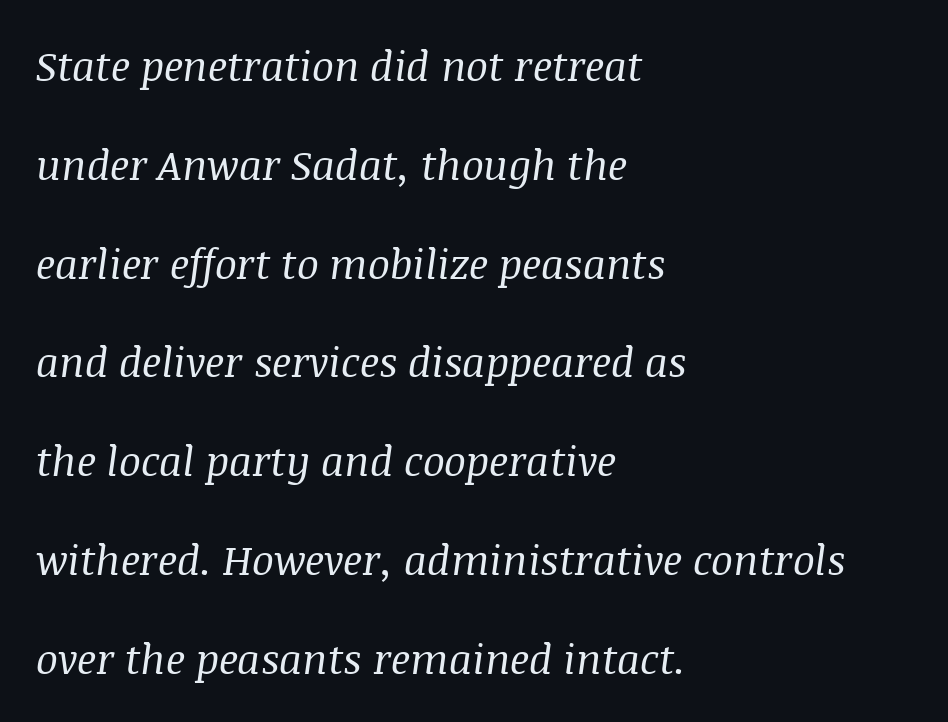
{"serif": "yes", "italic": "yes", "lean": "right", "slant_degrees": 8, "bold": "no", "weight": "regular", "width": "normal", "stroke_contrast": "medium", "x_height": "large", "monospaced": "no", "underline": "no", "align": "left", "line_spacing": "loose", "line_spacing_ratio": 2.41, "letter_spacing": "normal", "letter_spacing_em": 0.0, "glyph_px": 41}
